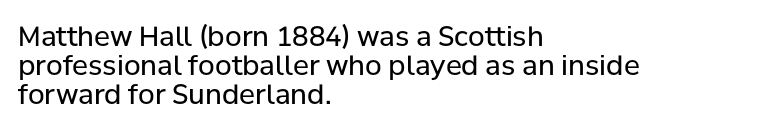
Q: Is the text bold? A: No.
Q: Is the text italic (slanted)? A: No, it is upright.
Q: Is the text underlined? A: No.
Q: How is the paragraph aligned? A: Left-aligned.
Q: Is the spacing between letters normal or unusually wide? A: Normal.
Q: Is the spacing between lines tight, normal or loose? A: Tight.
